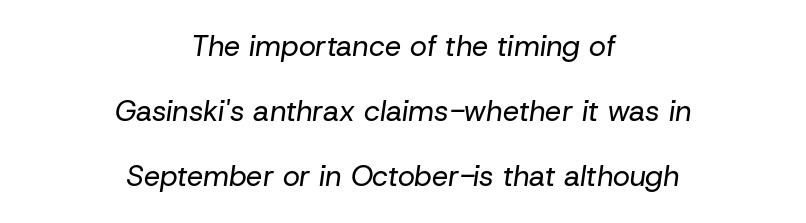
Horizontally, the lines are justified to the midpoint only. The passage shown stacks its lines with a broad gap. Descenders are the only things crossing below the line. Each letter keeps its own natural width here, so spacing adapts to shape. Ink coverage per letter is moderate at most. Tracking here is standard; glyphs follow each other at the usual distance.
